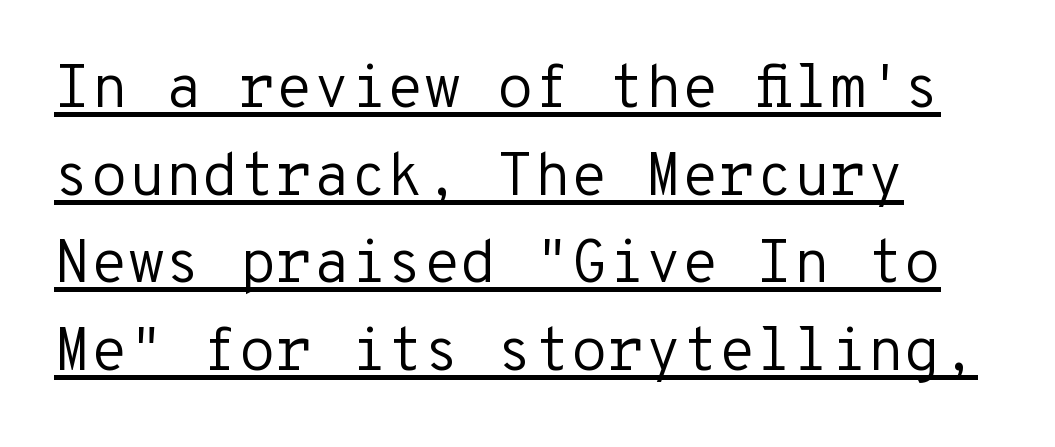
Honestly, the row spacing looks completely unremarkable. If you drew a line through each stem, it would be perfectly vertical. Is there an underline? Yes — a line sits under the letters. Observe the ordinary spacing: letters are neighbours, not strangers. Letters have the restrained weight of plain body copy at most.
